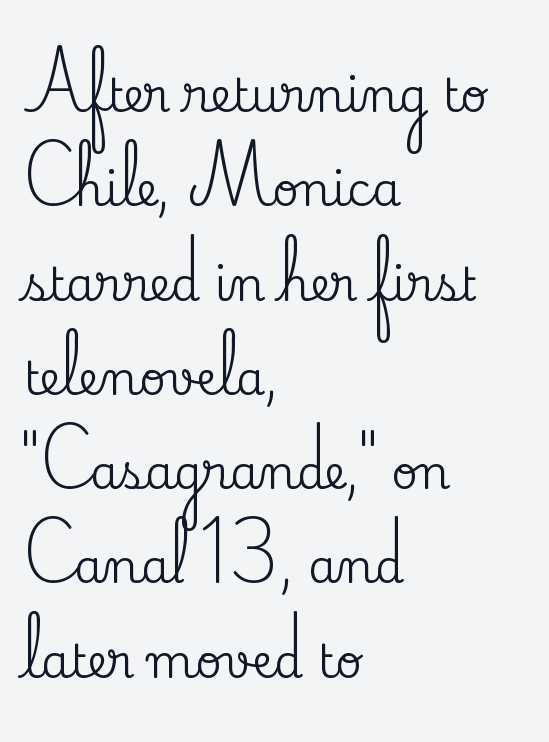
{"serif": "yes", "italic": "no", "width": "normal", "stroke_contrast": "medium", "x_height": "small", "monospaced": "no", "underline": "no", "align": "left", "line_spacing": "loose", "line_spacing_ratio": 2.05, "letter_spacing": "normal", "letter_spacing_em": 0.0, "glyph_px": 46}
